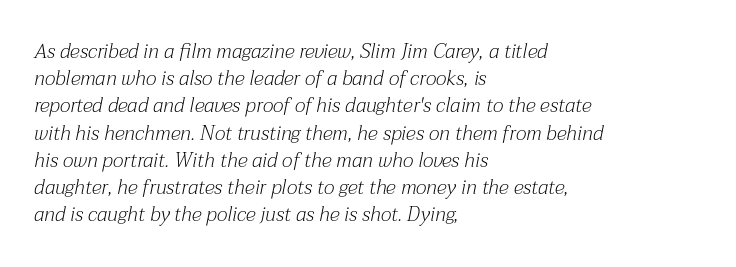
The image shows 20 px text type, italic (leaning right); set left-aligned, normal line spacing (1.36x), normal letter spacing, not underlined.
